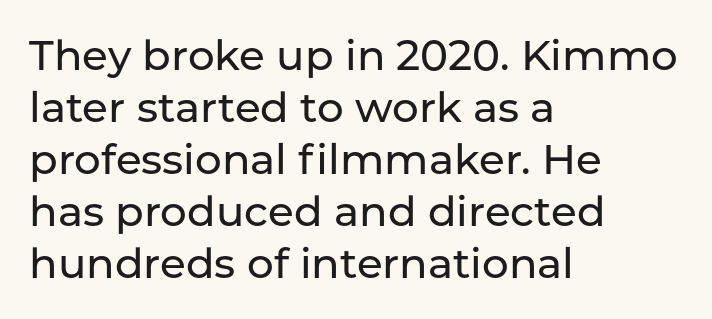
Q: Is the text italic (slanted)? A: No, it is upright.
Q: Is the typeface a serif or a sans-serif typeface? A: Sans-serif.
Q: Is the text underlined? A: No.
Q: How is the paragraph aligned? A: Left-aligned.
Q: Is the spacing between letters normal or unusually wide? A: Normal.
Q: Width (condensed, normal, or wide)? A: Normal.
Q: Stroke contrast? A: Low.
Q: x-height? A: Medium.
Q: Monospaced? A: No.
